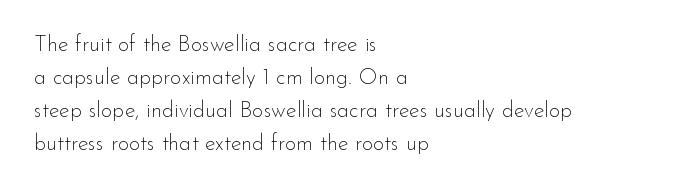
In terms of leading, this rendering sits right in the middle. Quick note: not italic, upright. Stems here are at most as thick as an everyday book face. Letter spacing: default.
